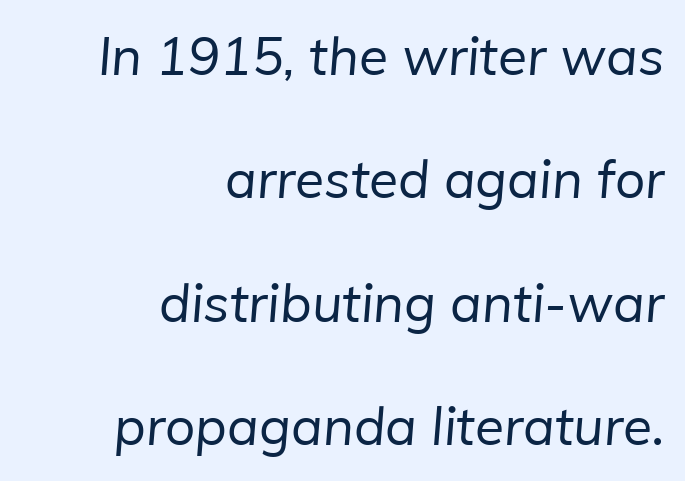
Q: Is the text bold? A: No.
Q: Is the typeface a serif or a sans-serif typeface? A: Sans-serif.
Q: Is the text underlined? A: No.
Q: How is the paragraph aligned? A: Right-aligned.
Q: Is the spacing between letters normal or unusually wide? A: Normal.
Q: Is the spacing between lines tight, normal or loose? A: Loose.
Q: Width (condensed, normal, or wide)? A: Normal.
Q: Stroke contrast? A: Low.
Q: x-height? A: Medium.
Q: Monospaced? A: No.
